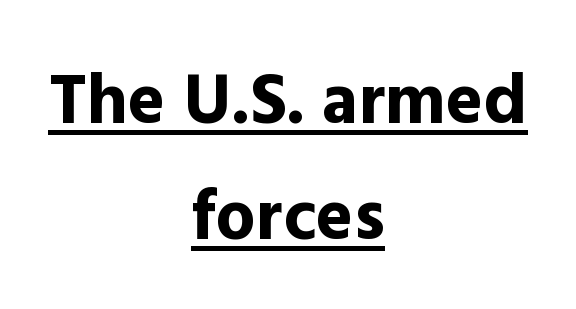
Q: Is the text bold? A: Yes.
Q: Is the text italic (slanted)? A: No, it is upright.
Q: Is the typeface a serif or a sans-serif typeface? A: Sans-serif.
Q: Is the text underlined? A: Yes.
Q: How is the paragraph aligned? A: Centered.
Q: Is the spacing between letters normal or unusually wide? A: Normal.
Q: Is the spacing between lines tight, normal or loose? A: Normal.
Q: Width (condensed, normal, or wide)? A: Normal.
Q: x-height? A: Medium.
Q: Monospaced? A: No.
